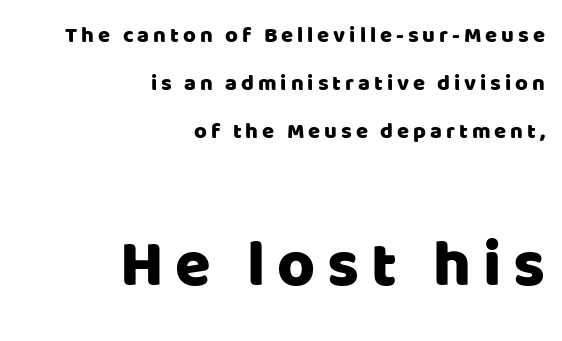
The image shows 65 px sans-serif type, upright; set right-aligned, loose line spacing (2.18x), not underlined; the second (bottom) block is 2.95x larger; low stroke contrast and a large x-height.
